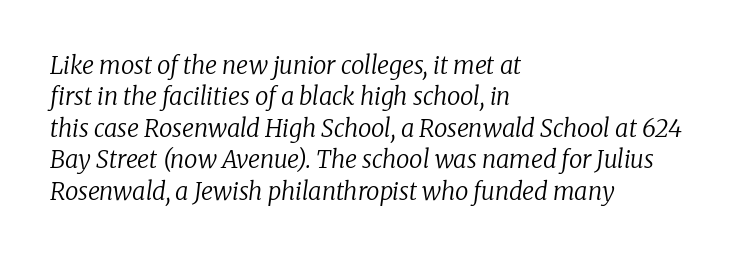
The image shows 24 px text type, italic (leaning right); set left-aligned, normal line spacing (1.31x), normal letter spacing, not underlined.
